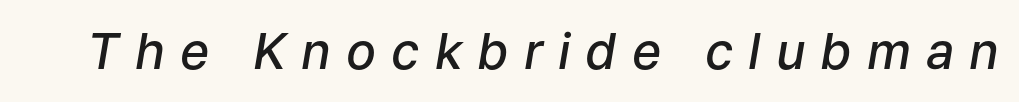
Q: Is the text bold? A: Semi-bold.
Q: Is the text italic (slanted)? A: Yes, it leans right by about 9 degrees.
Q: Is the text underlined? A: No.
Q: Is the spacing between letters normal or unusually wide? A: Unusually wide.
Q: Width (condensed, normal, or wide)? A: Normal.
Q: Stroke contrast? A: Low.
Q: x-height? A: Medium.
Q: Monospaced? A: No.
